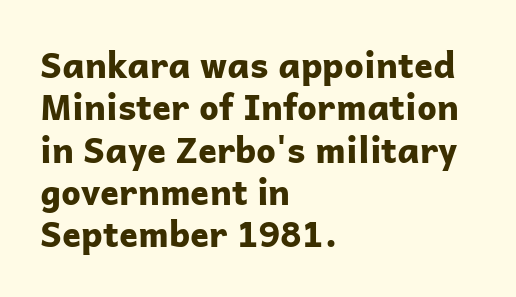
The ragged edge is on the right, which tells us the setting is flush left. In terms of letterform style, serifs are entirely absent. On the weight axis this lands at bold, roughly 700. Ordinary non-slanted type is in use. You could not count columns in this text — the font is proportionally spaced. Glyph-to-glyph distance matches everyday printed text.
